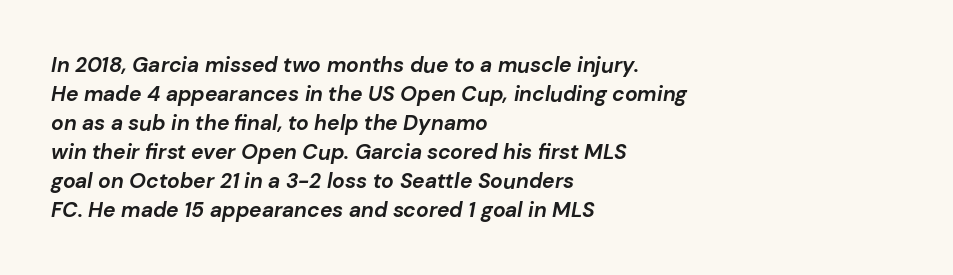
The image shows 21 px bold type, italic (leaning right); set left-aligned, normal line spacing (1.38x), normal letter spacing, not underlined.
